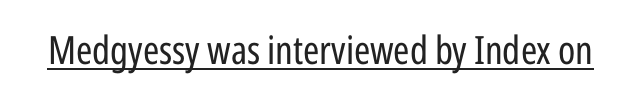
{"serif": "no", "italic": "no", "bold": "no", "weight": "regular", "width": "condensed", "stroke_contrast": "low", "x_height": "medium", "monospaced": "no", "underline": "yes", "letter_spacing": "normal", "letter_spacing_em": 0.0, "glyph_px": 39}
